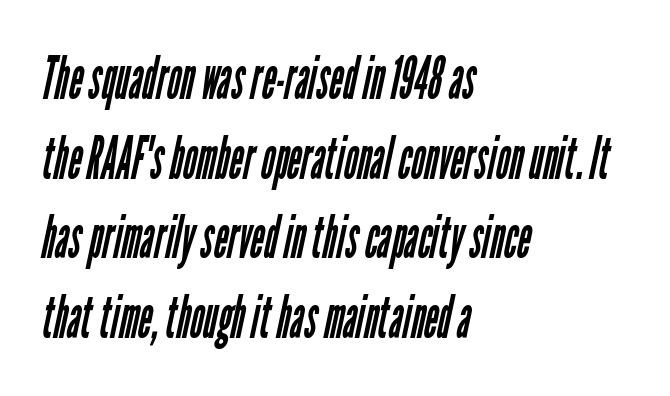
What's the leading like? Ordinary, nothing unusual. Caption: face not bold, strokes unweighted. Think of a printed novel: that variable character pitch is what you see here. Type without underlining. Compared with a centered layout, this one pins lines to the left instead.
